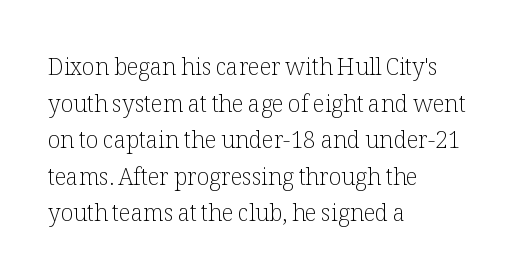
The image shows 23 px text type, upright; set left-aligned, normal line spacing (1.59x), normal letter spacing, not underlined.
